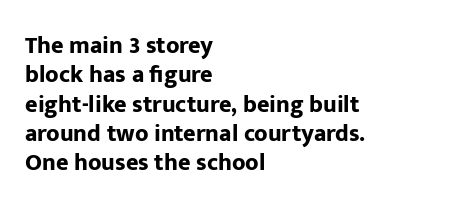
Check the space under the baseline: it is left empty. Words appear dense and cohesive because spacing is normal. Summary of weight: heavy, a full bold. Caption: multi-line text, flush left, ragged right.
